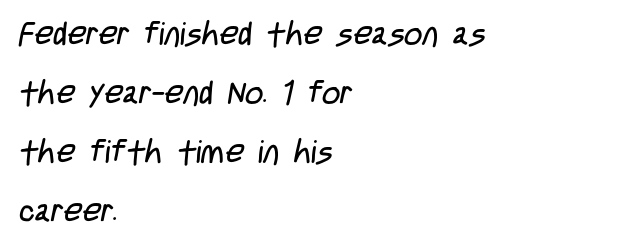
This sample has the flowing, uneven cadence of proportional lettering. Letters have the restrained weight of plain body copy at most. A sans-serif font was chosen for this passage. The lines in this sample share a left origin and differ only in where they stop. Default kerning and tracking; the words read as compact shapes.
